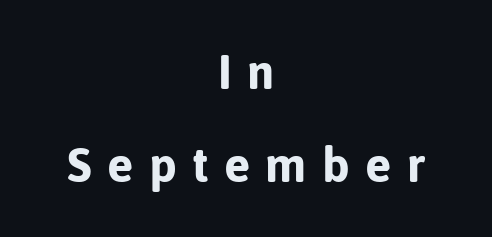
Q: Is the text bold? A: Yes.
Q: Is the text italic (slanted)? A: No, it is upright.
Q: Is the typeface a serif or a sans-serif typeface? A: Sans-serif.
Q: Is the text underlined? A: No.
Q: How is the paragraph aligned? A: Centered.
Q: Is the spacing between letters normal or unusually wide? A: Unusually wide.
Q: Is the spacing between lines tight, normal or loose? A: Loose.
Q: Width (condensed, normal, or wide)? A: Normal.
Q: Stroke contrast? A: Low.
Q: x-height? A: Medium.
Q: Monospaced? A: No.
